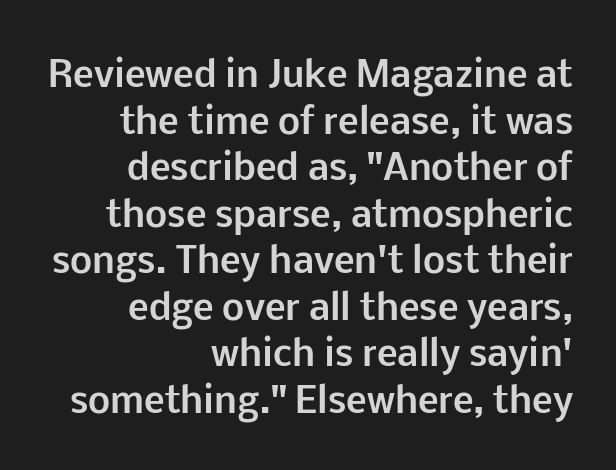
Q: Is the text bold? A: Yes.
Q: Is the text italic (slanted)? A: No, it is upright.
Q: Is the typeface a serif or a sans-serif typeface? A: Sans-serif.
Q: Is the text underlined? A: No.
Q: How is the paragraph aligned? A: Right-aligned.
Q: Is the spacing between letters normal or unusually wide? A: Normal.
Q: Is the spacing between lines tight, normal or loose? A: Normal.
Q: Width (condensed, normal, or wide)? A: Normal.
Q: Stroke contrast? A: Low.
Q: x-height? A: Medium.
Q: Monospaced? A: No.
